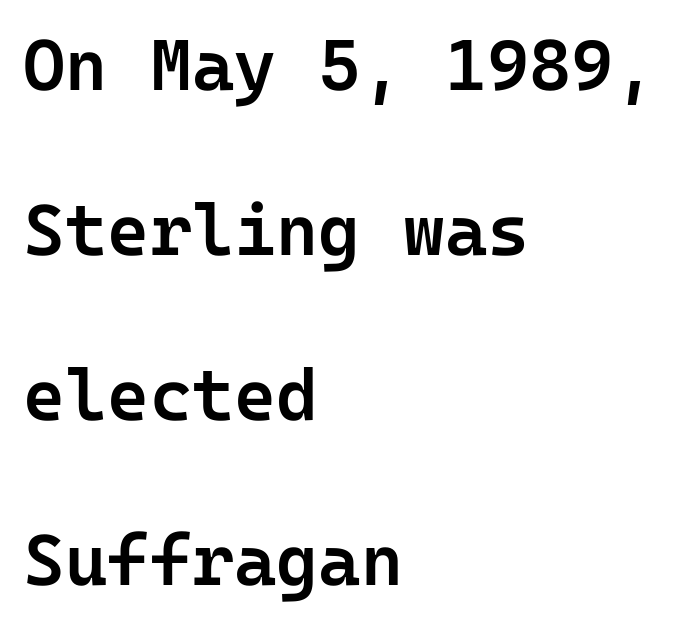
The image shows 72 px semibold sans-serif type, upright; set left-aligned, loose line spacing (2.29x), normal letter spacing, not underlined; low stroke contrast and a medium x-height.
